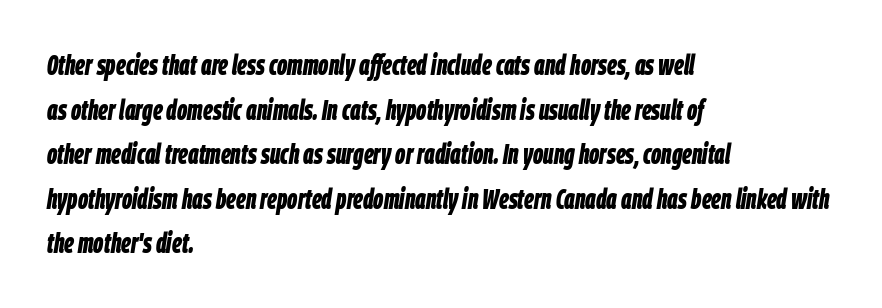
The image shows 28 px bold, condensed type, italic (leaning right); set left-aligned, normal line spacing (1.59x), normal letter spacing, not underlined; low stroke contrast and a large x-height.
